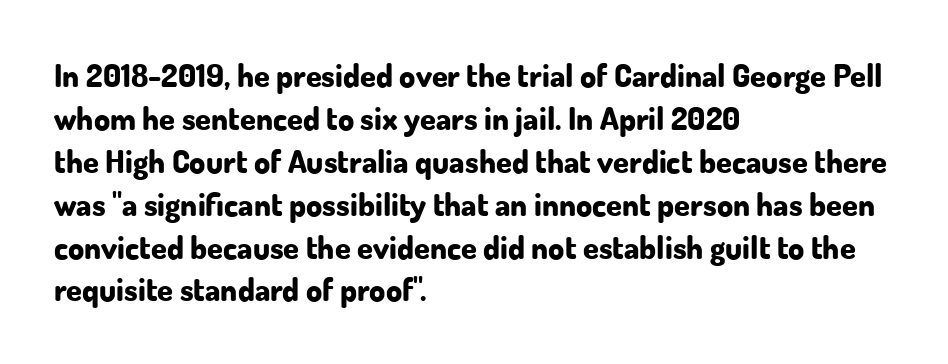
The image shows 32 px bold sans-serif type, upright; set left-aligned, normal line spacing (1.34x), normal letter spacing, not underlined; low stroke contrast and a small x-height.
